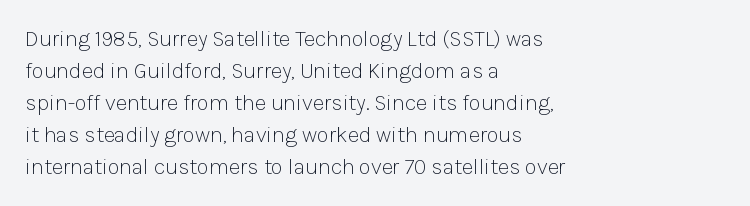
Weight: in the light-to-regular range. These lines keep a tight, regular rhythm from letter to letter. Any mark beneath the type? The region is blank. Left-aligned paragraph, ragged on the right. If you drew a line through each stem, it would be perfectly vertical. Honestly, the row spacing looks completely unremarkable.
